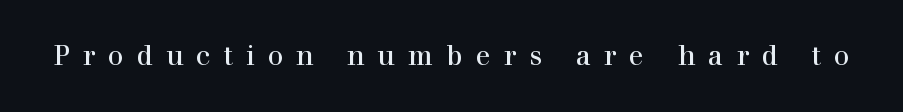
Q: Is the text italic (slanted)? A: No, it is upright.
Q: Is the text underlined? A: No.
Q: Is the spacing between letters normal or unusually wide? A: Unusually wide.
